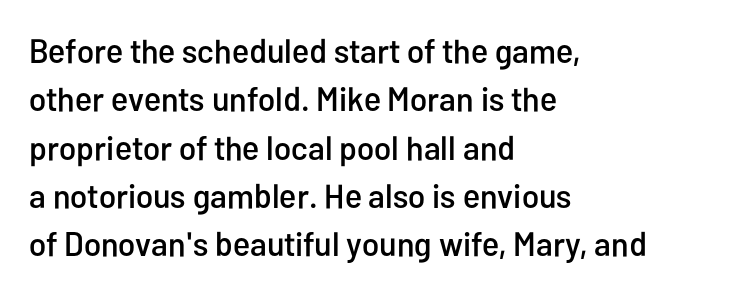
{"serif": "no", "italic": "no", "width": "condensed", "stroke_contrast": "low", "x_height": "medium", "monospaced": "no", "underline": "no", "align": "left", "line_spacing": "normal", "line_spacing_ratio": 1.42, "letter_spacing": "normal", "letter_spacing_em": 0.0, "glyph_px": 34}
